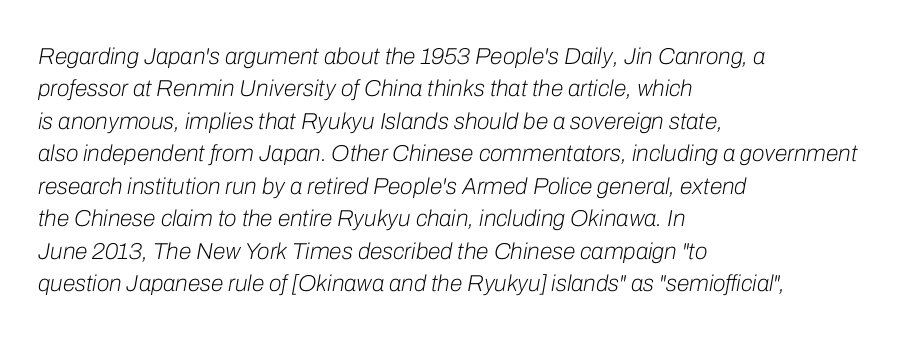
Q: Is the text bold? A: No.
Q: Is the text italic (slanted)? A: Yes, it leans right by about 10 degrees.
Q: Is the text underlined? A: No.
Q: How is the paragraph aligned? A: Left-aligned.
Q: Is the spacing between letters normal or unusually wide? A: Normal.
Q: Is the spacing between lines tight, normal or loose? A: Normal.
